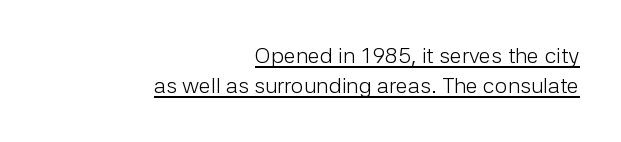
The image shows 22 px text type, upright; set right-aligned, normal line spacing (1.37x), normal letter spacing, underlined.
